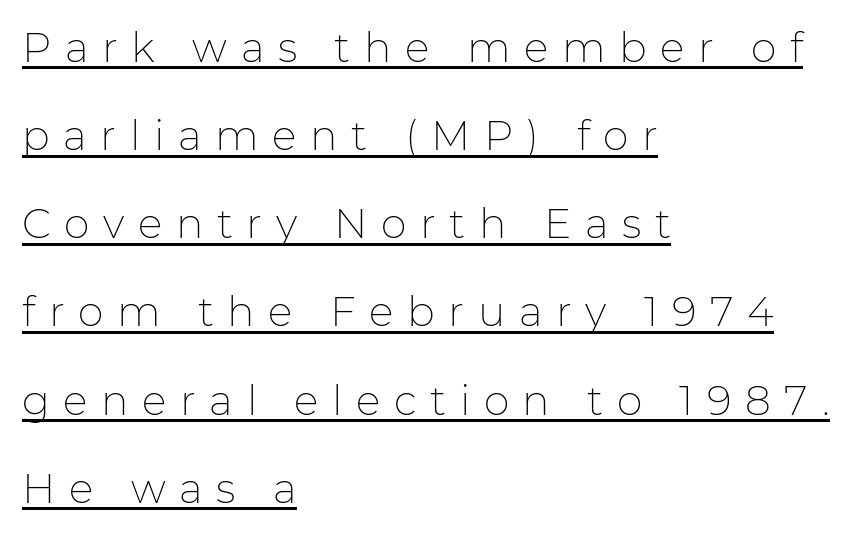
{"serif": "no", "italic": "no", "bold": "no", "weight": "thin", "width": "normal", "stroke_contrast": "low", "x_height": "medium", "monospaced": "no", "underline": "yes", "align": "left", "line_spacing": "loose", "line_spacing_ratio": 2.15, "letter_spacing": "wide", "letter_spacing_em": 0.33, "glyph_px": 41}
